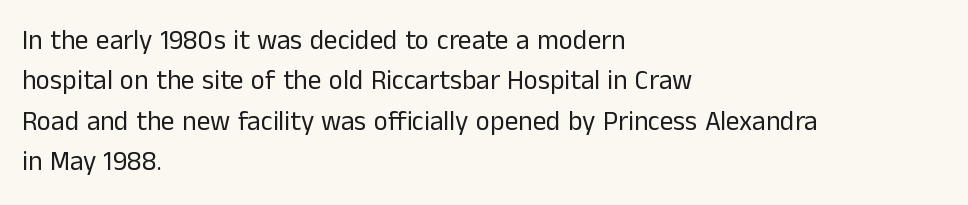
Q: Is the text bold? A: No.
Q: Is the text italic (slanted)? A: No, it is upright.
Q: Is the text underlined? A: No.
Q: How is the paragraph aligned? A: Left-aligned.
Q: Is the spacing between letters normal or unusually wide? A: Normal.
Q: Is the spacing between lines tight, normal or loose? A: Normal.
